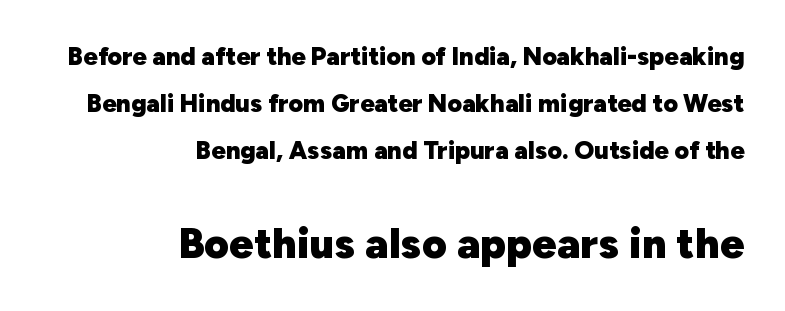
The image shows 43 px heavy sans-serif type, upright; set right-aligned, line spacing 1.89x, normal letter spacing, not underlined; the second (bottom) block is 1.72x larger; low stroke contrast and a medium x-height.
